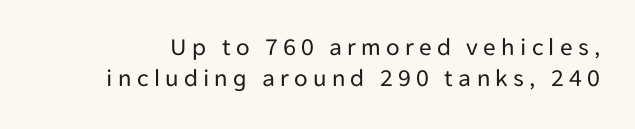
Q: Is the text bold? A: No.
Q: Is the text italic (slanted)? A: No, it is upright.
Q: Is the text underlined? A: No.
Q: Is the spacing between letters normal or unusually wide? A: Unusually wide.
Q: Is the spacing between lines tight, normal or loose? A: Normal.
